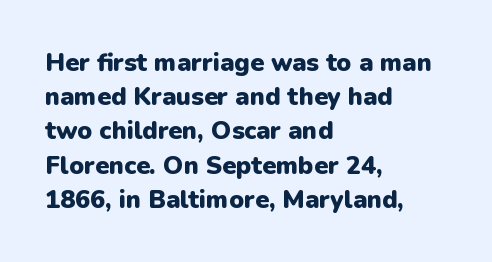
The lines in this sample share a left origin and differ only in where they stop. Summary of vertical rhythm: regular, with standard interline spacing. Italic: no, the glyphs are upright roman. The letterforms sit shoulder to shoulder at normal distance. Set as a true bold cut, around the 700 mark. The baseline area is clear.
